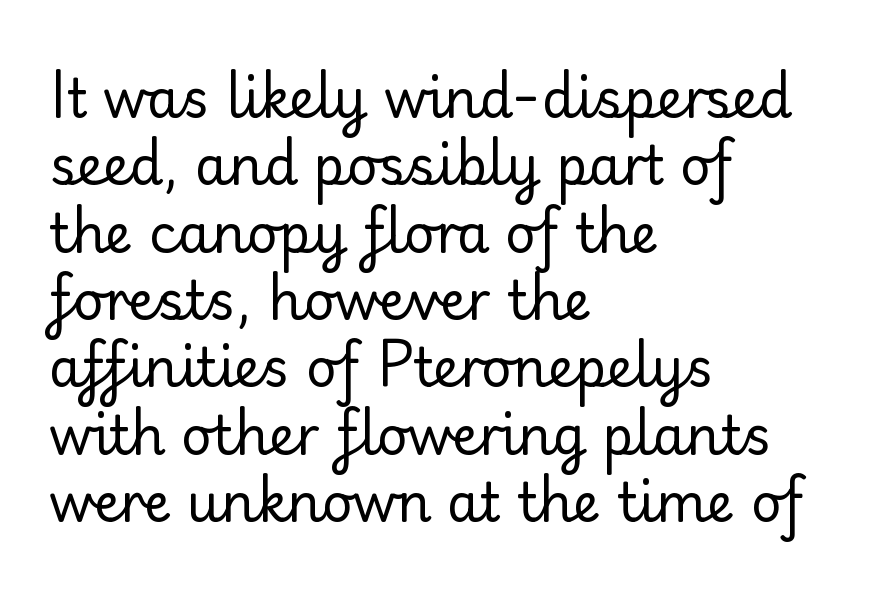
The image shows 53 px regular-weight sans-serif type, upright; set left-aligned, normal line spacing (1.27x), normal letter spacing, not underlined; low stroke contrast and a small x-height.
